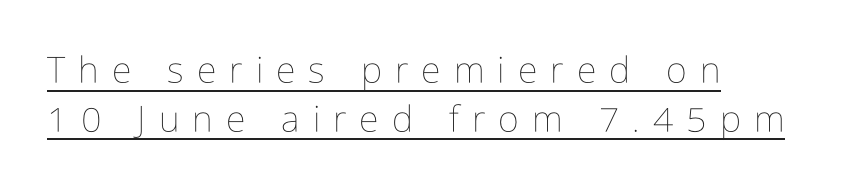
This rendering features underlined lettering. What stands out about the letter spacing? Its width — letters are far apart. Proportional: the letters do not fall into vertical columns. Do the letters lean? They stand straight. Reading down the block, your eye returns to a fixed left position each line.
